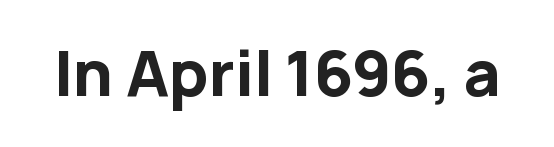
Q: Is the text bold? A: Yes.
Q: Is the text italic (slanted)? A: No, it is upright.
Q: Is the typeface a serif or a sans-serif typeface? A: Sans-serif.
Q: Is the text underlined? A: No.
Q: Is the spacing between letters normal or unusually wide? A: Normal.
Q: Width (condensed, normal, or wide)? A: Normal.
Q: Stroke contrast? A: Low.
Q: x-height? A: Medium.
Q: Monospaced? A: No.
